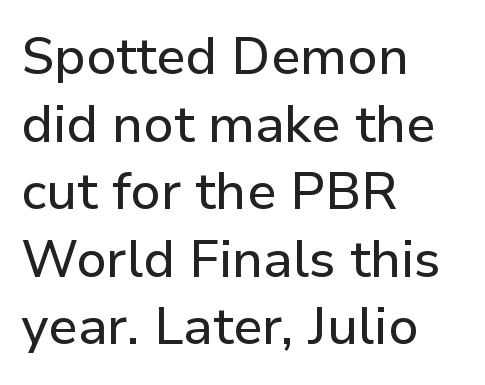
{"serif": "no", "italic": "no", "width": "normal", "stroke_contrast": "low", "x_height": "medium", "monospaced": "no", "underline": "no", "align": "left", "line_spacing": "normal", "line_spacing_ratio": 1.3, "letter_spacing": "normal", "letter_spacing_em": 0.0, "glyph_px": 52}
